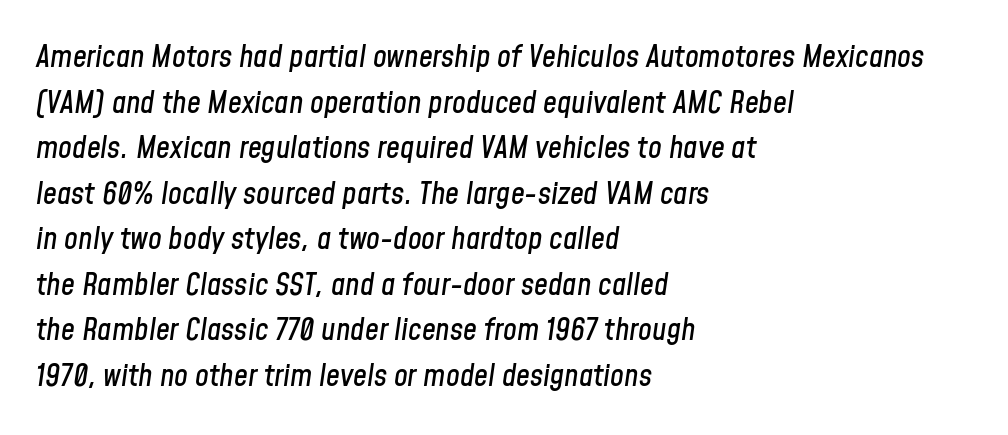
Q: Is the text italic (slanted)? A: Yes, it leans right by about 8 degrees.
Q: Is the text underlined? A: No.
Q: How is the paragraph aligned? A: Left-aligned.
Q: Is the spacing between letters normal or unusually wide? A: Normal.
Q: Is the spacing between lines tight, normal or loose? A: Normal.
Q: Width (condensed, normal, or wide)? A: Condensed.
Q: Stroke contrast? A: Low.
Q: x-height? A: Medium.
Q: Monospaced? A: No.
